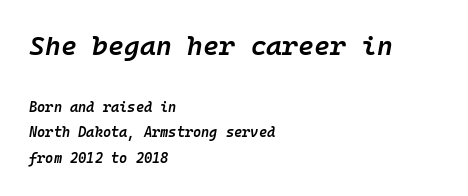
The image shows 27 px text type, italic (leaning right); set left-aligned, line spacing 1.8x, normal letter spacing, not underlined; the first (top) block is 1.93x larger.
